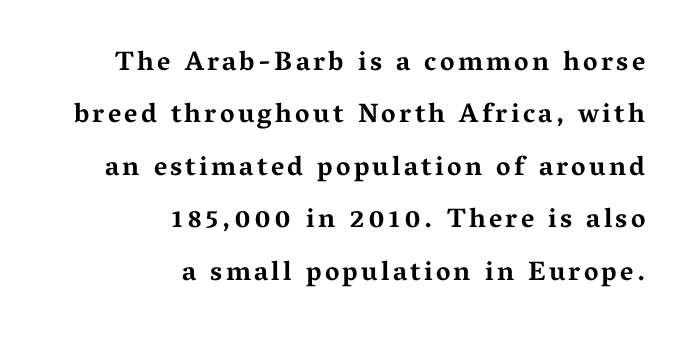
The image shows 27 px bold type, upright; set right-aligned, loose line spacing (1.94x), not underlined.
